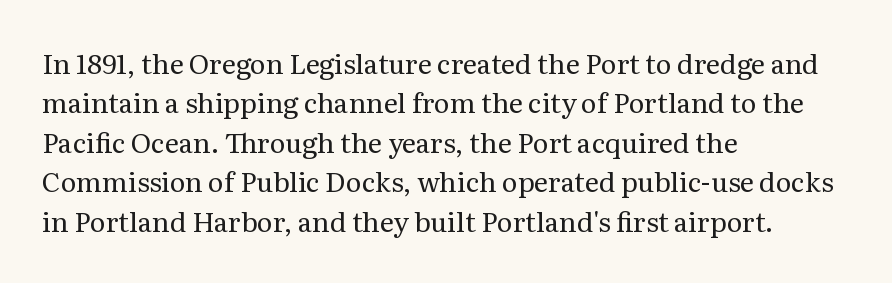
Quick note: not italic, upright. Is the stroke heavy? The answer is a plain regular-or-lighter. The setting favours the left margin, as ordinary paragraphs usually do. Has an underline been added? It has not. Tracking here is standard; glyphs follow each other at the usual distance. Line spacing here is normal.
